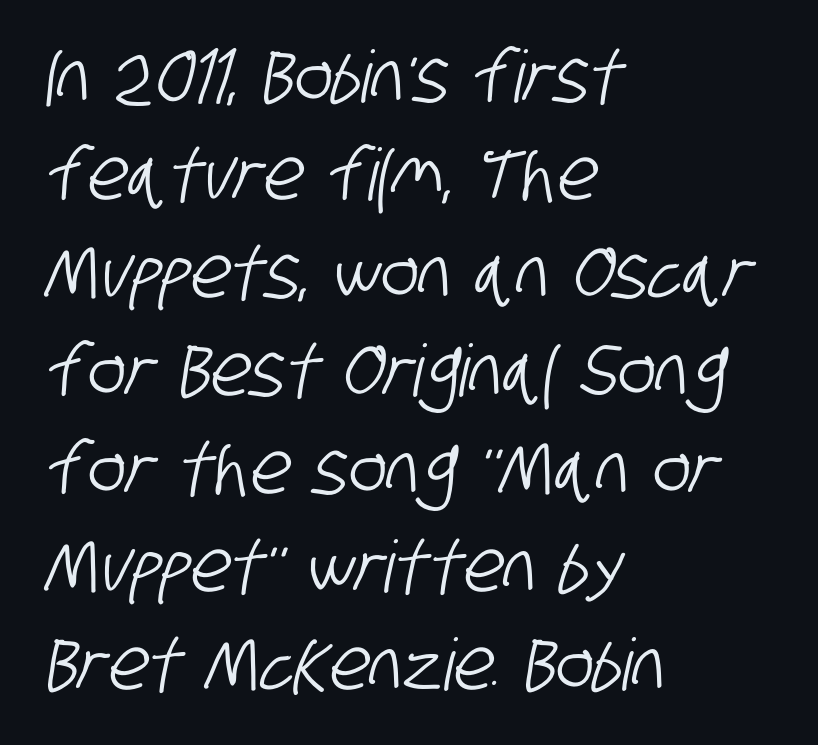
{"serif": "no", "width": "condensed", "stroke_contrast": "low", "x_height": "large", "monospaced": "no", "underline": "no", "align": "left", "line_spacing": "normal", "line_spacing_ratio": 1.36, "letter_spacing": "normal", "letter_spacing_em": 0.0, "glyph_px": 72}
